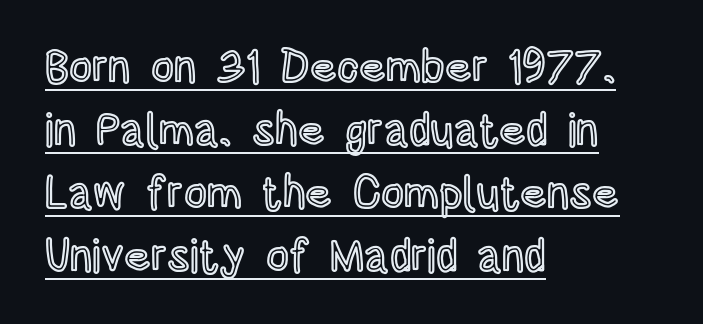
{"italic": "no", "width": "condensed", "x_height": "large", "monospaced": "no", "underline": "yes", "align": "left", "line_spacing": "normal", "line_spacing_ratio": 1.4, "letter_spacing": "normal", "letter_spacing_em": 0.0, "glyph_px": 45}
